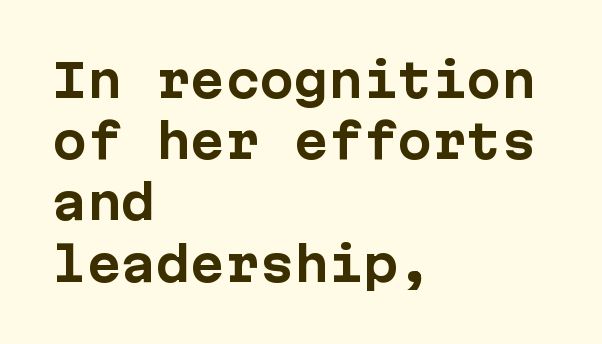
Q: Is the text bold? A: Yes.
Q: Is the text italic (slanted)? A: No, it is upright.
Q: Is the typeface a serif or a sans-serif typeface? A: Sans-serif.
Q: Is the text underlined? A: No.
Q: How is the paragraph aligned? A: Left-aligned.
Q: Is the spacing between letters normal or unusually wide? A: Normal.
Q: Is the spacing between lines tight, normal or loose? A: Normal.
Q: Width (condensed, normal, or wide)? A: Normal.
Q: Stroke contrast? A: Low.
Q: x-height? A: Medium.
Q: Monospaced? A: Yes.
